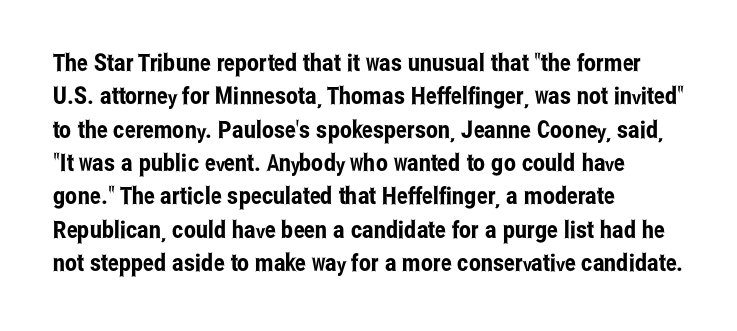
Q: Is the text italic (slanted)? A: No, it is upright.
Q: Is the text underlined? A: No.
Q: How is the paragraph aligned? A: Left-aligned.
Q: Is the spacing between letters normal or unusually wide? A: Normal.
Q: Is the spacing between lines tight, normal or loose? A: Normal.
